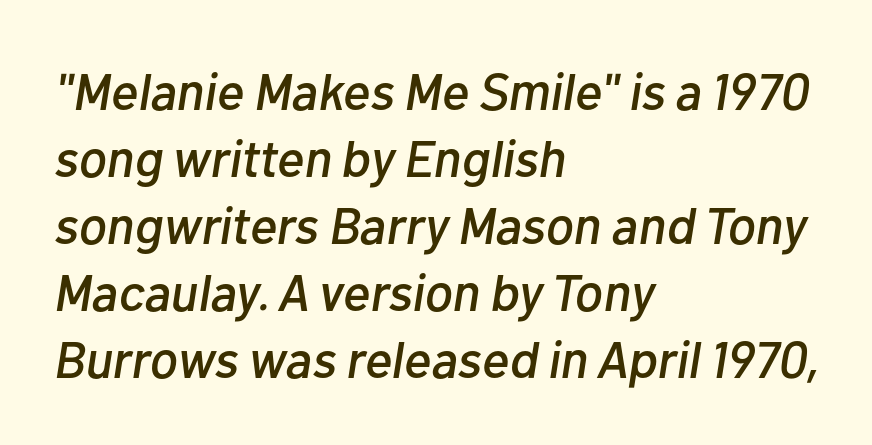
Q: Is the text italic (slanted)? A: Yes, it leans right by about 10 degrees.
Q: Is the text underlined? A: No.
Q: How is the paragraph aligned? A: Left-aligned.
Q: Is the spacing between letters normal or unusually wide? A: Normal.
Q: Is the spacing between lines tight, normal or loose? A: Normal.
Q: Width (condensed, normal, or wide)? A: Normal.
Q: Stroke contrast? A: Low.
Q: x-height? A: Medium.
Q: Monospaced? A: No.
